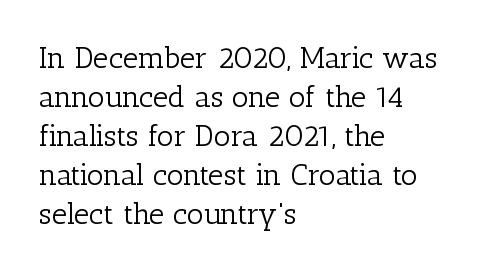
Q: Is the text bold? A: No.
Q: Is the text italic (slanted)? A: No, it is upright.
Q: Is the typeface a serif or a sans-serif typeface? A: Serif.
Q: Is the text underlined? A: No.
Q: How is the paragraph aligned? A: Left-aligned.
Q: Is the spacing between letters normal or unusually wide? A: Normal.
Q: Is the spacing between lines tight, normal or loose? A: Normal.
Q: Width (condensed, normal, or wide)? A: Normal.
Q: Stroke contrast? A: Low.
Q: x-height? A: Medium.
Q: Monospaced? A: No.
